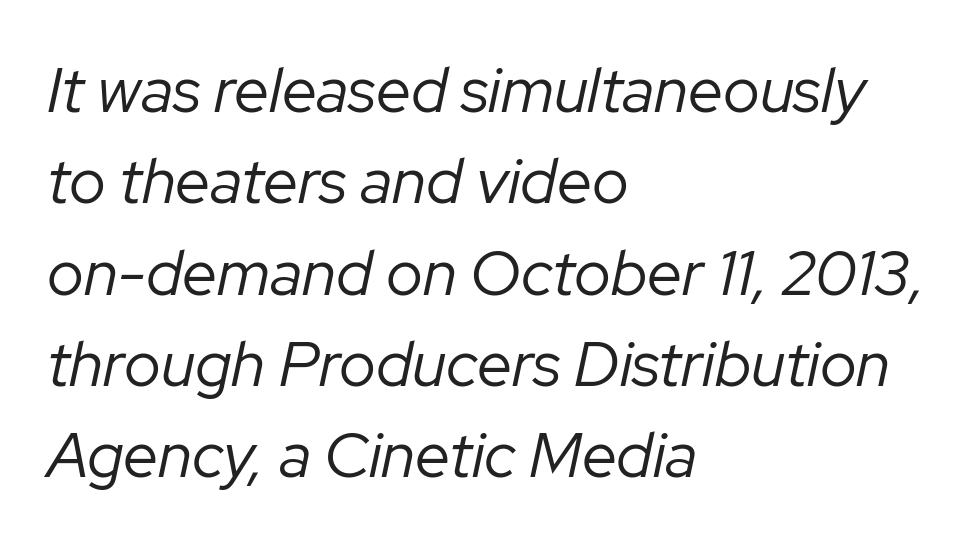
The space directly below the letters is spotless. Do the characters align in a grid? No, the font is proportional. Horizontally, the lines are justified to the leading edge only. This is oblique type, the kind used for emphasis or titles. The typeface has the unassuming heft of standard copy or less.
